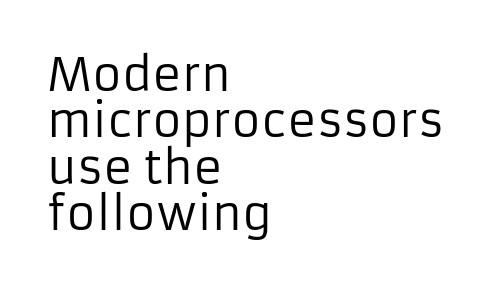
The image shows 45 px regular-weight sans-serif type, upright; set left-aligned, tight line spacing (1.03x), normal letter spacing, not underlined; low stroke contrast and a medium x-height.
